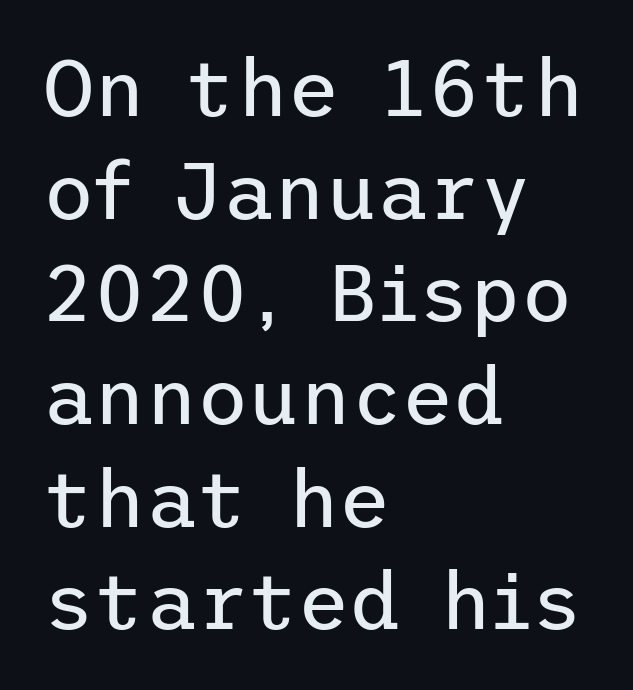
Stems and bowls with no extra thickness — not bold. A typesetter would label this face a sans. The specimen omits any rule beneath the text block's lines. Nope, not italic — everything's standing straight. Spacing between characters is what you'd get straight out of the box.
